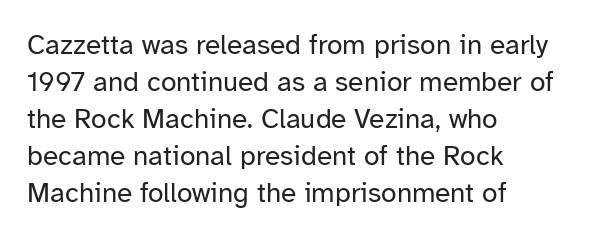
The image shows 28 px regular-weight sans-serif type, upright; set left-aligned, normal line spacing (1.32x), normal letter spacing, not underlined; low stroke contrast and a medium x-height.
